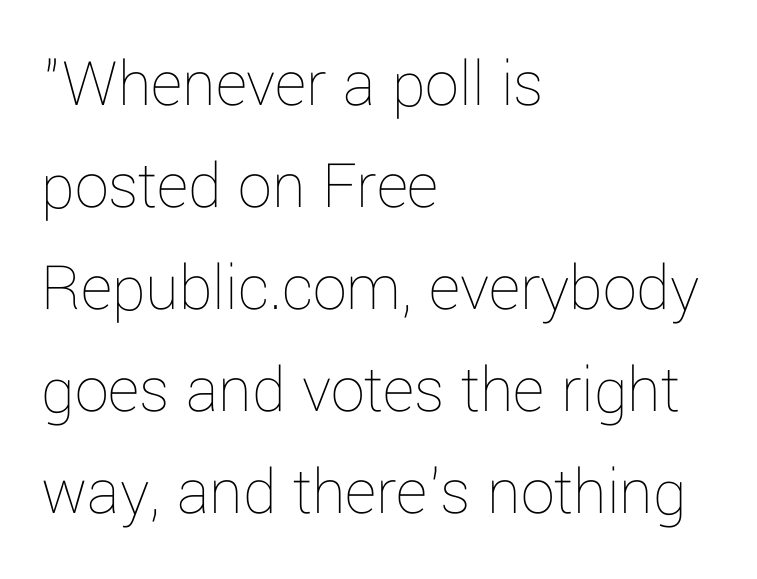
{"italic": "no", "bold": "no", "weight": "thin", "width": "normal", "stroke_contrast": "low", "x_height": "medium", "monospaced": "no", "underline": "no", "align": "left", "line_spacing": "normal", "line_spacing_ratio": 1.5, "letter_spacing": "normal", "letter_spacing_em": 0.0, "glyph_px": 68}
